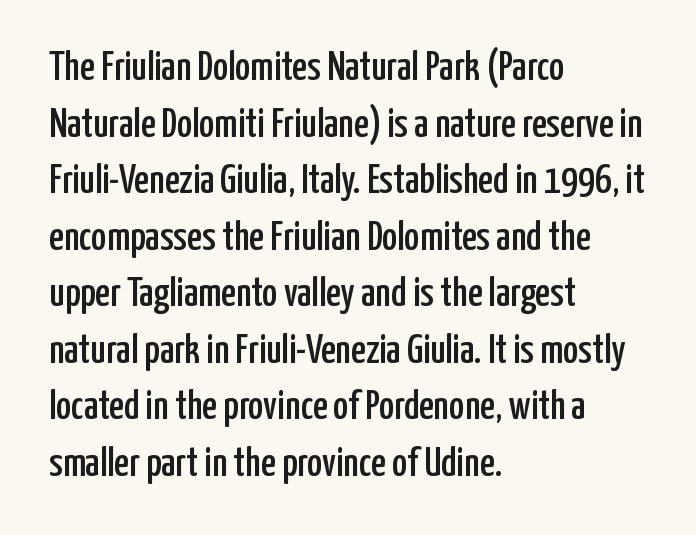
Q: Is the text italic (slanted)? A: No, it is upright.
Q: Is the typeface a serif or a sans-serif typeface? A: Sans-serif.
Q: Is the text underlined? A: No.
Q: How is the paragraph aligned? A: Left-aligned.
Q: Is the spacing between letters normal or unusually wide? A: Normal.
Q: Is the spacing between lines tight, normal or loose? A: Normal.
Q: Width (condensed, normal, or wide)? A: Condensed.
Q: Stroke contrast? A: Low.
Q: x-height? A: Medium.
Q: Monospaced? A: No.
